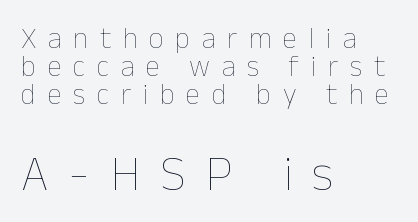
Students, note that the glyphs here are deliberately spaced far apart. You could not count columns in this text — the font is proportionally spaced. Does the leading feel generous? Not at all — it's pinched. This is not heavy type; no bold has been used.
